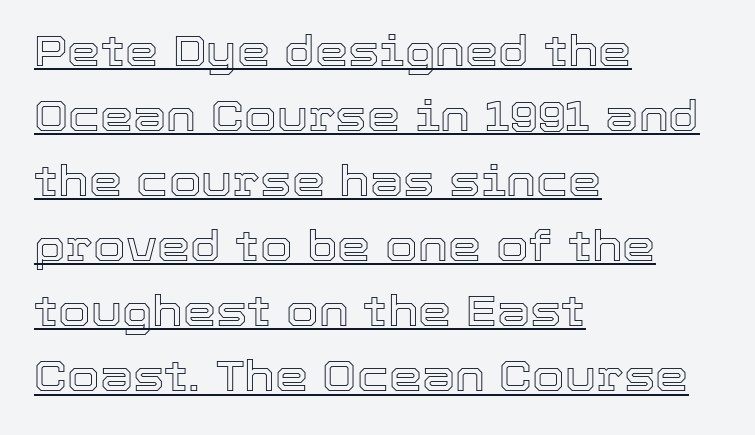
The passage shown is underscored from start to finish. Short note: letters normally spaced. Every character sits straight up, as roman type does. Here the designer chose a conventional face with non-uniform glyph widths. The designer left line spacing at the default.
